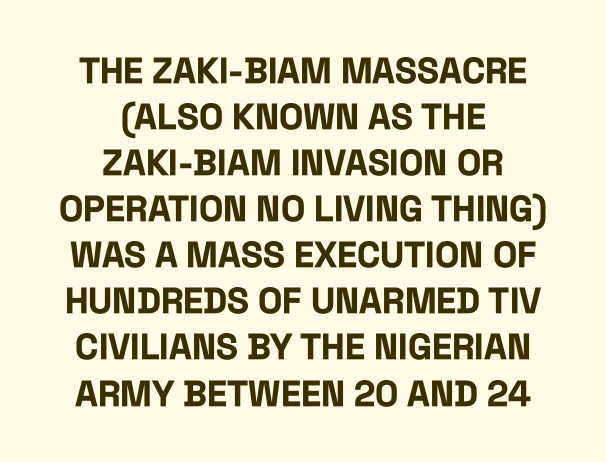
The image shows 36 px bold, condensed sans-serif type, upright; set centered, normal line spacing (1.28x), normal letter spacing, not underlined; low stroke contrast and a large x-height.
